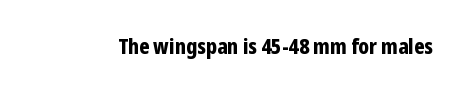
The letterforms sit shoulder to shoulder at normal distance. These lines were composed using upright roman letters. Check the space under the baseline: it is left empty. The sample has been set heavy, in full bold.
